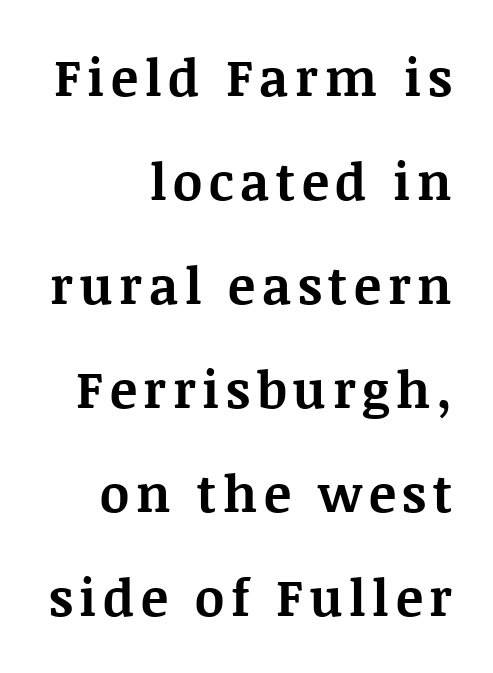
Q: Is the text bold? A: Yes.
Q: Is the text italic (slanted)? A: No, it is upright.
Q: Is the typeface a serif or a sans-serif typeface? A: Serif.
Q: Is the text underlined? A: No.
Q: How is the paragraph aligned? A: Right-aligned.
Q: Is the spacing between lines tight, normal or loose? A: Loose.
Q: Width (condensed, normal, or wide)? A: Normal.
Q: Stroke contrast? A: Medium.
Q: x-height? A: Large.
Q: Monospaced? A: No.
